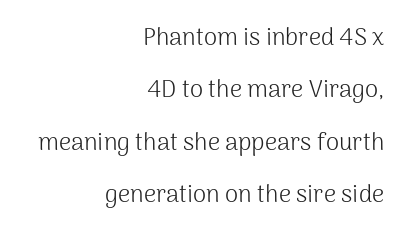
{"italic": "no", "bold": "no", "underline": "no", "align": "right", "line_spacing": "loose", "line_spacing_ratio": 2.18, "letter_spacing": "normal", "letter_spacing_em": 0.0, "glyph_px": 24}
